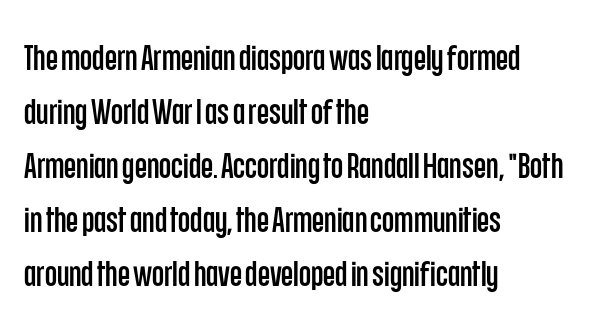
Q: Is the text italic (slanted)? A: No, it is upright.
Q: Is the typeface a serif or a sans-serif typeface? A: Sans-serif.
Q: Is the text underlined? A: No.
Q: How is the paragraph aligned? A: Left-aligned.
Q: Is the spacing between letters normal or unusually wide? A: Normal.
Q: Is the spacing between lines tight, normal or loose? A: Normal.
Q: Width (condensed, normal, or wide)? A: Condensed.
Q: Stroke contrast? A: Low.
Q: x-height? A: Large.
Q: Monospaced? A: No.
